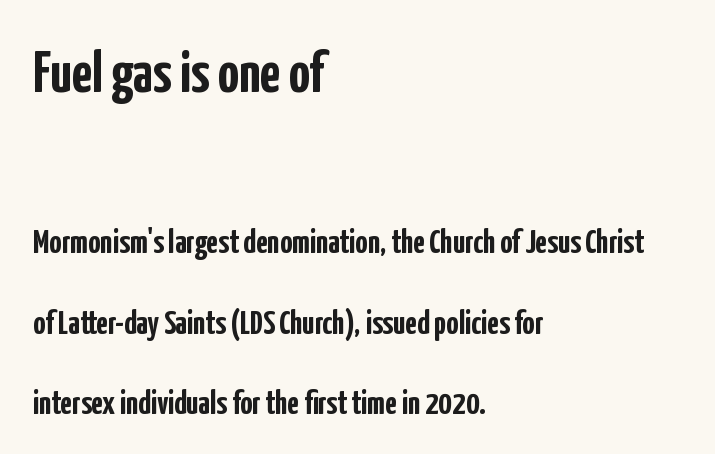
Q: Is the text bold? A: Yes.
Q: Is the text italic (slanted)? A: No, it is upright.
Q: Is the typeface a serif or a sans-serif typeface? A: Sans-serif.
Q: Is the text underlined? A: No.
Q: How is the paragraph aligned? A: Left-aligned.
Q: Is the spacing between letters normal or unusually wide? A: Normal.
Q: Is the spacing between lines tight, normal or loose? A: Loose.
Q: Which block of text is set in a larger size, the first (top) or the second (bottom)? A: The first (top) one.
Q: Width (condensed, normal, or wide)? A: Condensed.
Q: Stroke contrast? A: Low.
Q: x-height? A: Medium.
Q: Monospaced? A: No.
